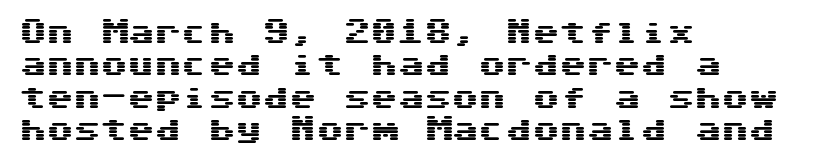
Designer's note — italics off, roman on. The specimen omits any rule beneath the text block's lines. No extra tracking has been applied to these lines. Each line starts at the same left margin while the right side varies.
